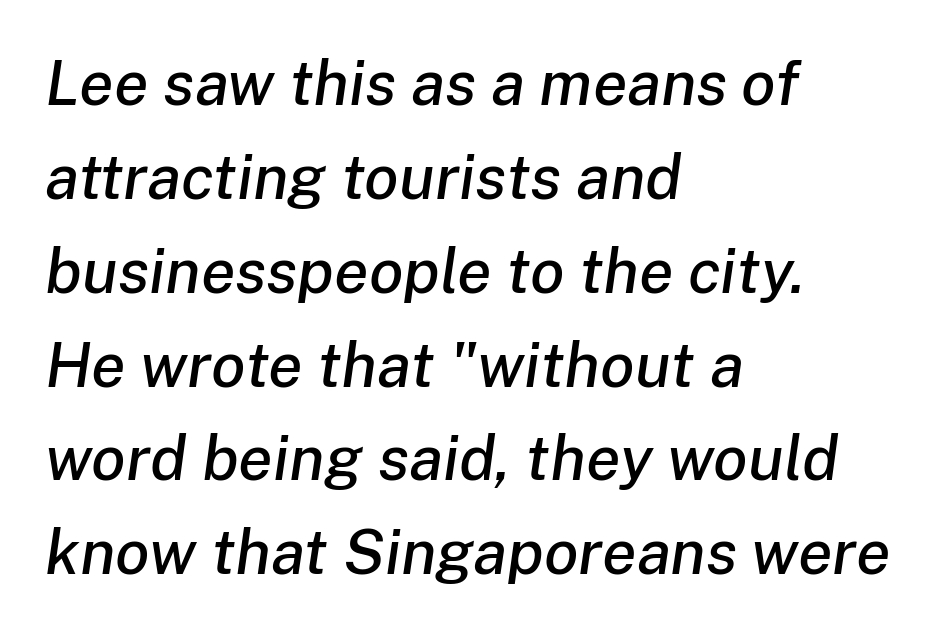
This rendering leaves character spacing at its baseline value. Proportional: the letters do not fall into vertical columns. Quick note: interline space is typical. The face used here has a pronounced slope to its letters. The strip under each line holds only bare page.
